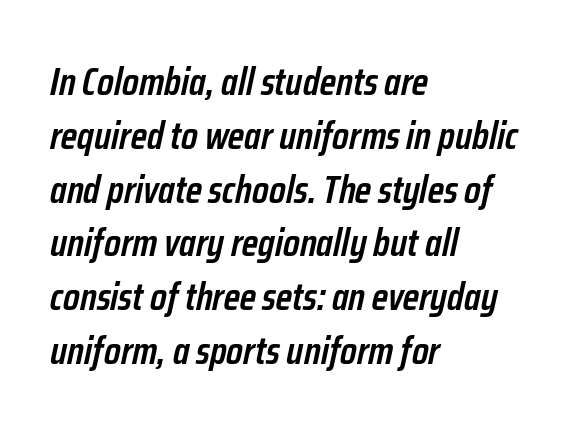
{"italic": "yes", "lean": "right", "slant_degrees": 12, "bold": "semi", "weight": "semibold", "width": "condensed", "stroke_contrast": "low", "x_height": "medium", "monospaced": "no", "underline": "no", "align": "left", "line_spacing": "normal", "line_spacing_ratio": 1.38, "letter_spacing": "normal", "letter_spacing_em": 0.0, "glyph_px": 39}
